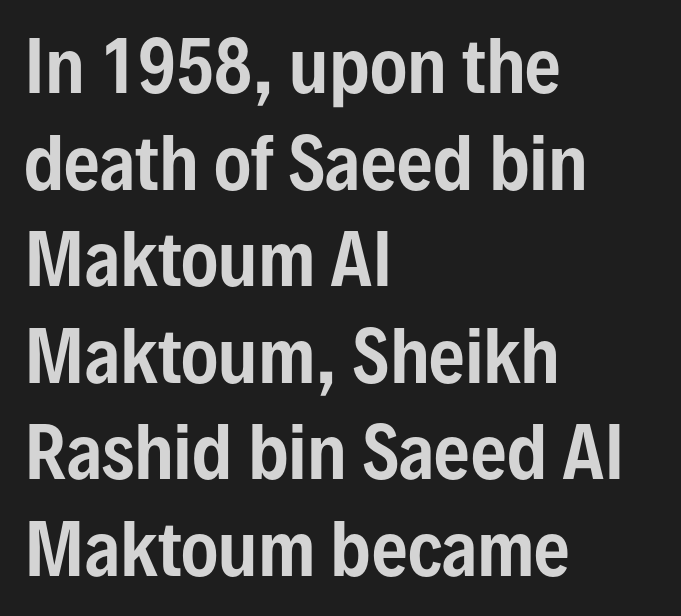
The image shows 70 px condensed sans-serif type, upright; set left-aligned, normal line spacing (1.38x), normal letter spacing, not underlined; low stroke contrast and a medium x-height.
